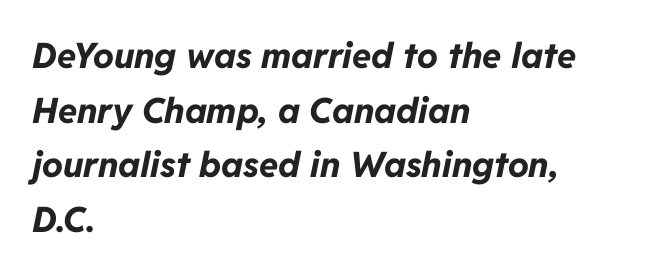
{"italic": "yes", "lean": "right", "slant_degrees": 11, "bold": "yes", "weight": "bold", "width": "normal", "stroke_contrast": "low", "x_height": "medium", "monospaced": "no", "underline": "no", "align": "left", "line_spacing": "normal", "line_spacing_ratio": 1.56, "letter_spacing": "normal", "letter_spacing_em": 0.0, "glyph_px": 35}
